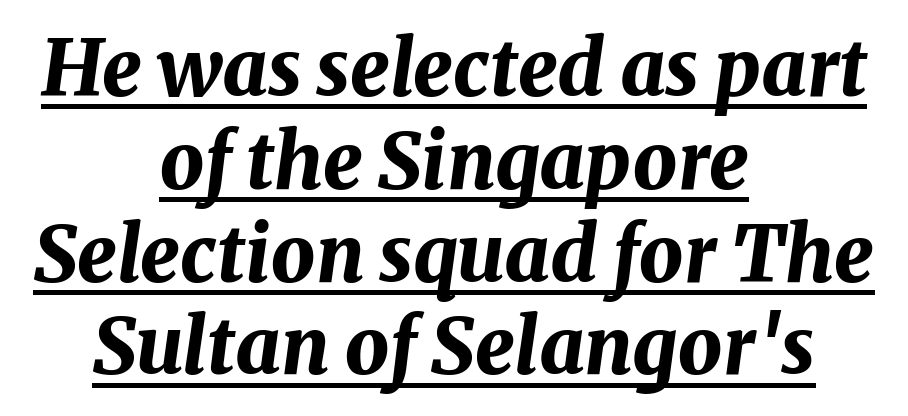
{"italic": "yes", "lean": "right", "slant_degrees": 8, "bold": "yes", "weight": "bold", "width": "normal", "stroke_contrast": "medium", "x_height": "medium", "monospaced": "no", "underline": "yes", "align": "center", "line_spacing_ratio": 1.19, "letter_spacing": "normal", "letter_spacing_em": 0.0, "glyph_px": 78}
